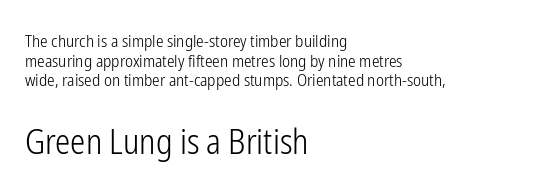
{"serif": "no", "italic": "no", "bold": "no", "weight": "light", "width": "condensed", "stroke_contrast": "low", "x_height": "medium", "monospaced": "no", "underline": "no", "align": "left", "line_spacing_ratio": 1.16, "letter_spacing": "normal", "letter_spacing_em": 0.0, "larger_block": "second", "size_ratio": 2.0, "glyph_px": 34}
